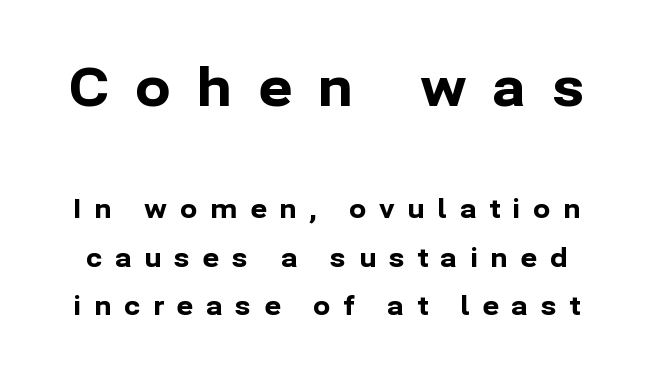
Q: Is the text bold? A: Yes.
Q: Is the text italic (slanted)? A: No, it is upright.
Q: Is the typeface a serif or a sans-serif typeface? A: Sans-serif.
Q: Is the text underlined? A: No.
Q: Is the spacing between letters normal or unusually wide? A: Unusually wide.
Q: Which block of text is set in a larger size, the first (top) or the second (bottom)? A: The first (top) one.
Q: Width (condensed, normal, or wide)? A: Normal.
Q: Stroke contrast? A: Low.
Q: x-height? A: Medium.
Q: Monospaced? A: No.
